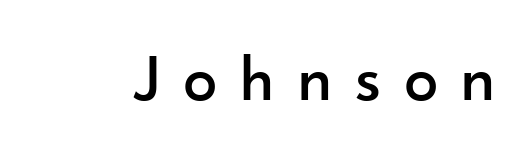
Caption: expanded tracking, letters set apart. Look at the bottom of the vertical strokes: they stop flat, with no serifs. The passage shown is typed in a proportional face where columns would drift. The glyphs are unaccompanied by any horizontal stroke below them. Characters remain perfectly vertical along every line.
